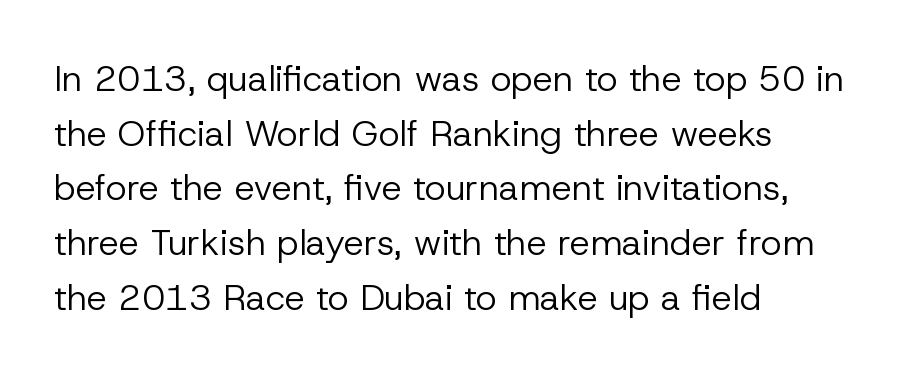
The image shows 36 px regular-weight sans-serif type, upright; set left-aligned, normal line spacing (1.52x), normal letter spacing, not underlined; low stroke contrast and a medium x-height.
